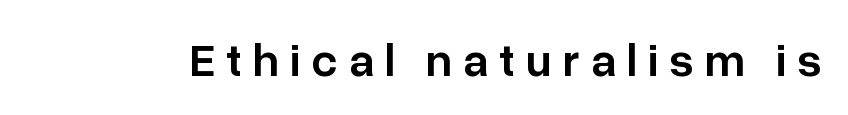
The image shows 47 px semibold sans-serif type, upright; set unusually wide letter spacing (+0.23 em), not underlined; low stroke contrast and a medium x-height.
